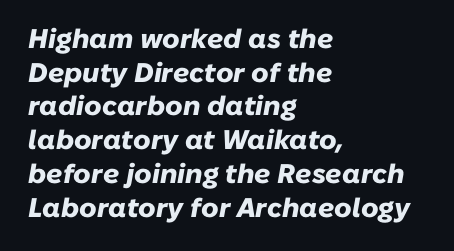
{"italic": "yes", "lean": "right", "slant_degrees": 10, "bold": "yes", "underline": "no", "align": "left", "line_spacing": "normal", "line_spacing_ratio": 1.25, "letter_spacing": "normal", "letter_spacing_em": 0.0, "glyph_px": 27}
